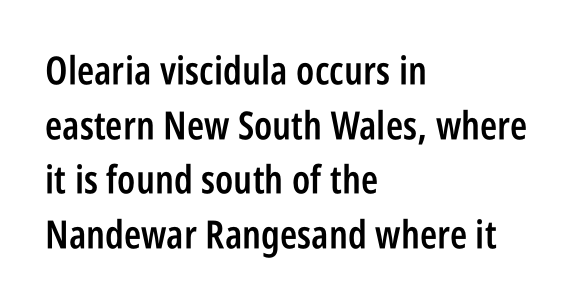
The image shows 39 px semibold, condensed sans-serif type, upright; set left-aligned, normal line spacing (1.4x), normal letter spacing, not underlined; low stroke contrast and a large x-height.
